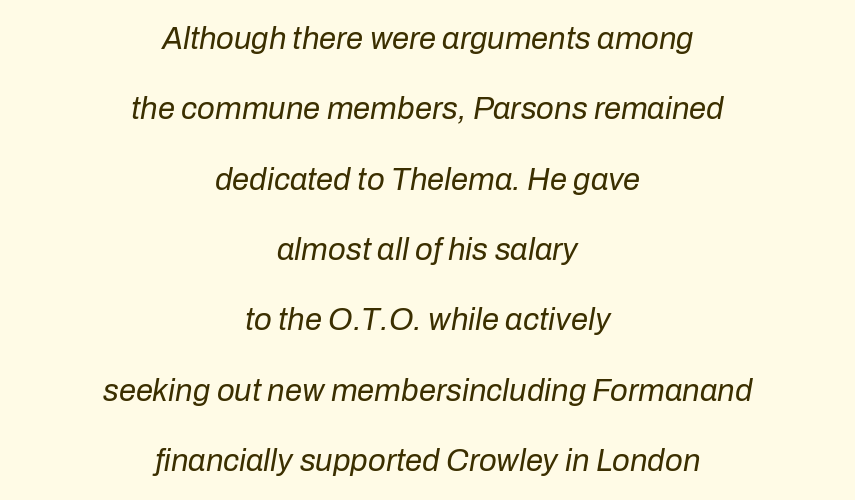
{"italic": "yes", "lean": "right", "slant_degrees": 10, "bold": "no", "weight": "regular", "width": "normal", "stroke_contrast": "low", "x_height": "medium", "monospaced": "no", "underline": "no", "align": "center", "line_spacing": "loose", "line_spacing_ratio": 2.27, "letter_spacing": "normal", "letter_spacing_em": 0.0, "glyph_px": 31}
